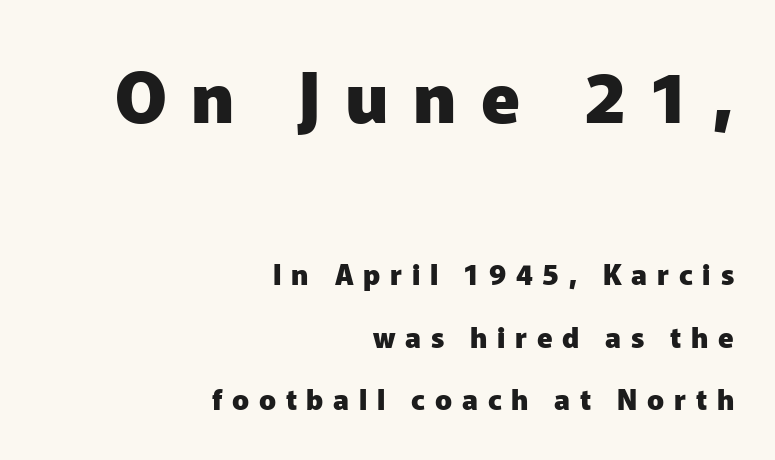
The image shows 70 px heavy sans-serif type, upright; set right-aligned, loose line spacing (2.22x), unusually wide letter spacing (+0.35 em), not underlined; the first (top) block is 2.5x larger; low stroke contrast and a medium x-height.
